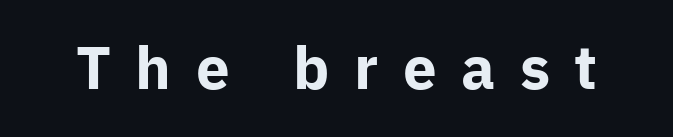
Italic? Not at all — the glyphs are vertical. Here the designer chose a conventional face with non-uniform glyph widths. Letterform terminals end flat and unadorned throughout the passage. These lines have a slow, spaced-out rhythm from letter to letter.
